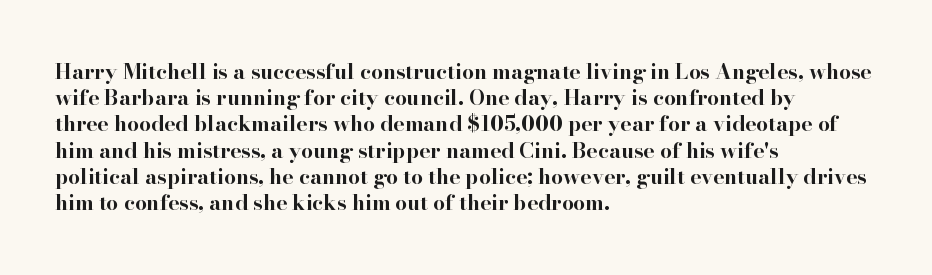
The image shows 21 px bold type, upright; set left-aligned, normal line spacing (1.25x), normal letter spacing, not underlined.
